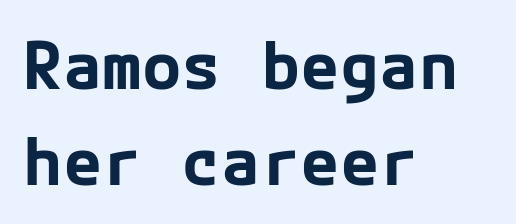
{"serif": "no", "italic": "no", "bold": "yes", "weight": "bold", "width": "normal", "stroke_contrast": "low", "x_height": "medium", "underline": "no", "align": "left", "line_spacing": "normal", "line_spacing_ratio": 1.45, "letter_spacing": "normal", "letter_spacing_em": 0.0, "glyph_px": 66}
